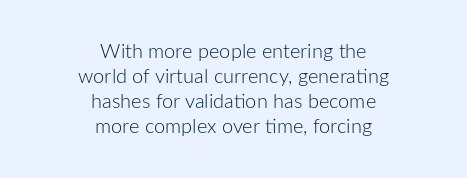
{"italic": "no", "bold": "no", "underline": "no", "align": "center", "line_spacing": "normal", "line_spacing_ratio": 1.25, "letter_spacing": "normal", "letter_spacing_em": 0.0, "glyph_px": 20}
